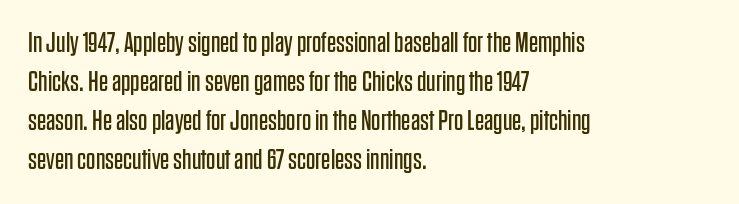
{"serif": "no", "italic": "no", "bold": "no", "weight": "regular", "width": "condensed", "stroke_contrast": "low", "x_height": "large", "monospaced": "no", "underline": "no", "align": "left", "line_spacing": "normal", "line_spacing_ratio": 1.35, "letter_spacing": "normal", "letter_spacing_em": 0.0, "glyph_px": 29}
